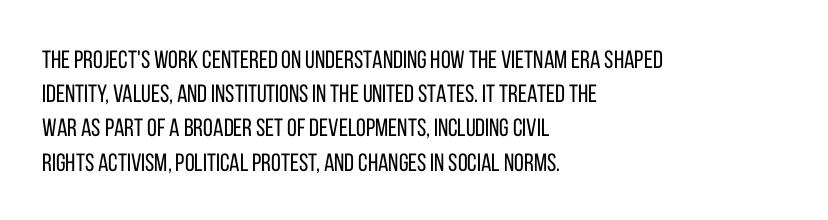
The area under the type is left untouched. A roman cut, with each character standing at attention. Observe the ordinary spacing: letters are neighbours, not strangers. Notice how the passage keeps a crisp vertical edge on the left only.
